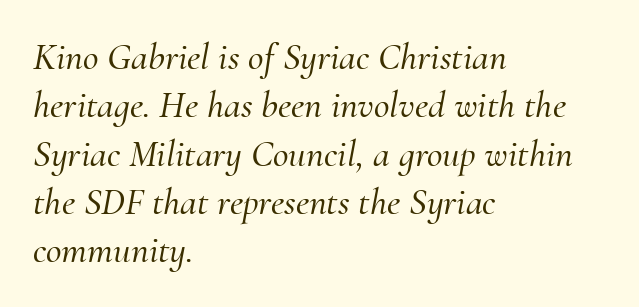
{"serif": "yes", "italic": "yes", "lean": "right", "slant_degrees": 10, "width": "normal", "stroke_contrast": "medium", "x_height": "small", "monospaced": "no", "underline": "no", "align": "left", "line_spacing": "normal", "line_spacing_ratio": 1.27, "letter_spacing": "normal", "letter_spacing_em": 0.0, "glyph_px": 38}
